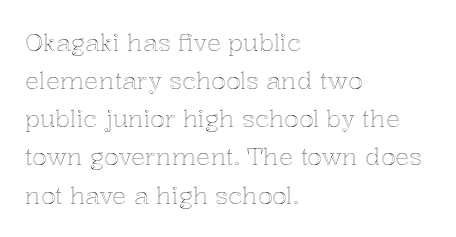
A normal amount of white space separates one row of letters from the next. In terms of letterspacing, this is plain default setting. Quick note: not italic, upright. Only glyphs here, with clear space below each row. Horizontally, the lines are justified to the leading edge only.
